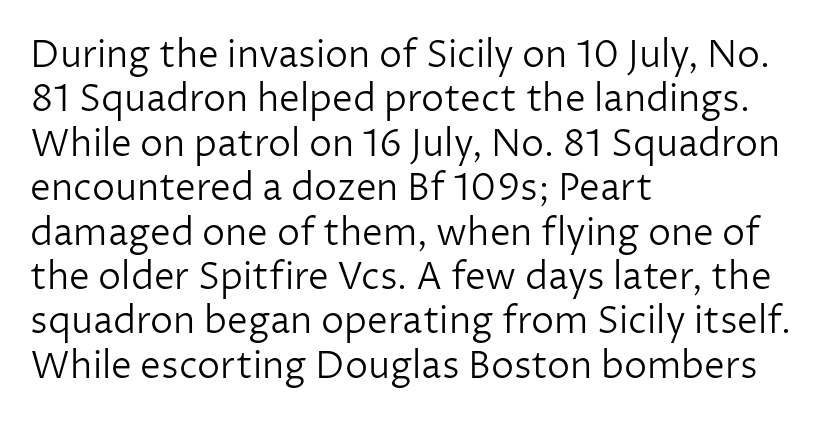
The image shows 37 px light sans-serif type, upright; set left-aligned, line spacing 1.2x, normal letter spacing, not underlined; low stroke contrast and a medium x-height.
